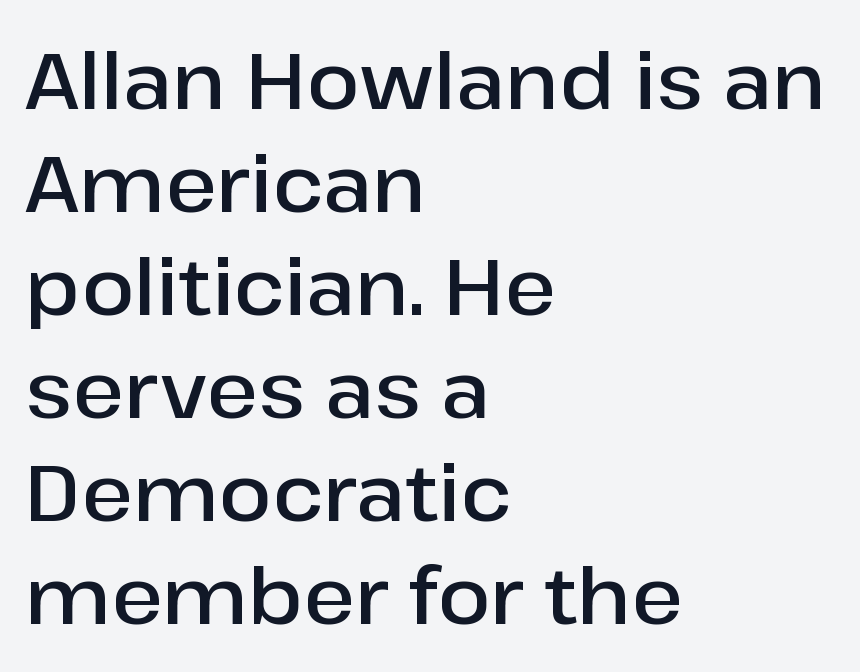
{"serif": "no", "italic": "no", "bold": "semi", "weight": "semibold", "width": "normal", "stroke_contrast": "low", "x_height": "medium", "monospaced": "no", "underline": "no", "align": "left", "line_spacing": "normal", "line_spacing_ratio": 1.32, "letter_spacing": "normal", "letter_spacing_em": 0.0, "glyph_px": 78}
